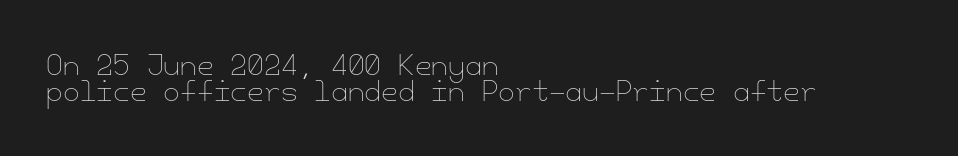
{"italic": "no", "bold": "no", "underline": "no", "align": "left", "line_spacing": "tight", "line_spacing_ratio": 0.98, "letter_spacing": "normal", "letter_spacing_em": 0.0, "glyph_px": 27}
